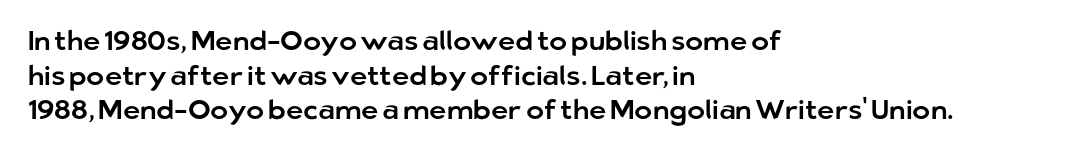
The image shows 27 px text type, upright; set left-aligned, normal line spacing (1.28x), normal letter spacing, not underlined.
